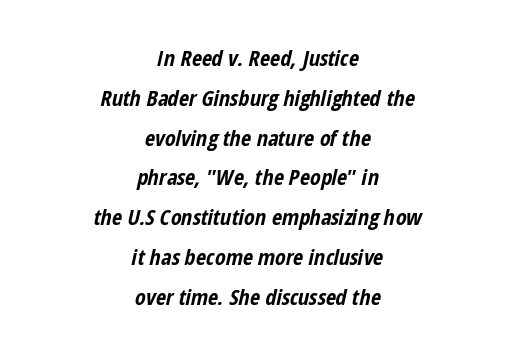
The image shows 22 px bold type, italic (leaning right); set centered, line spacing 1.81x, normal letter spacing, not underlined.
